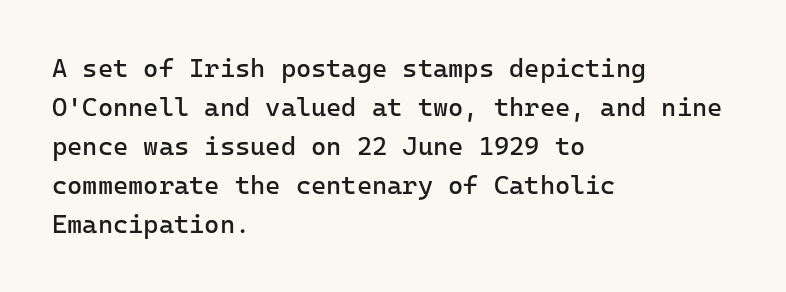
Q: Is the text bold? A: No.
Q: Is the text italic (slanted)? A: No, it is upright.
Q: Is the text underlined? A: No.
Q: How is the paragraph aligned? A: Left-aligned.
Q: Is the spacing between letters normal or unusually wide? A: Normal.
Q: Is the spacing between lines tight, normal or loose? A: Normal.
